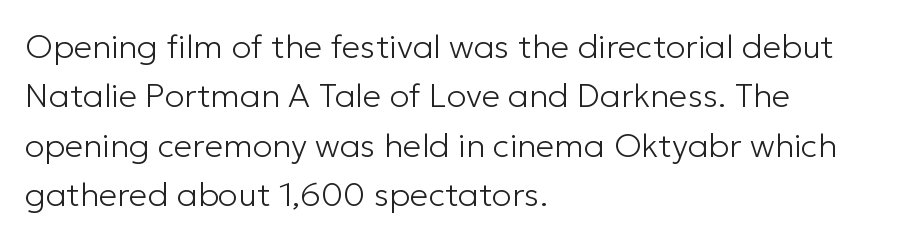
{"serif": "no", "italic": "no", "bold": "no", "weight": "light", "width": "normal", "stroke_contrast": "low", "x_height": "medium", "monospaced": "no", "underline": "no", "align": "left", "line_spacing": "normal", "line_spacing_ratio": 1.5, "letter_spacing": "normal", "letter_spacing_em": 0.0, "glyph_px": 33}
